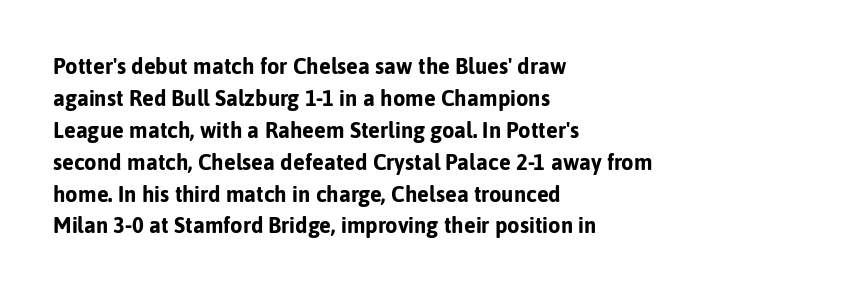
Q: Is the text bold? A: Yes.
Q: Is the text italic (slanted)? A: No, it is upright.
Q: Is the text underlined? A: No.
Q: How is the paragraph aligned? A: Left-aligned.
Q: Is the spacing between letters normal or unusually wide? A: Normal.
Q: Is the spacing between lines tight, normal or loose? A: Normal.
